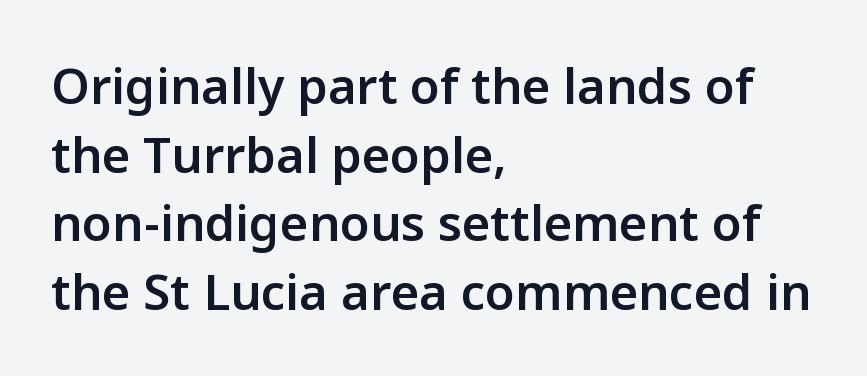
A typesetter would label this face a sans. The zone under the glyphs is completely vacant. I'd describe the lettering as semibold — firm but not a full bold. Quick note: interline space is typical.
